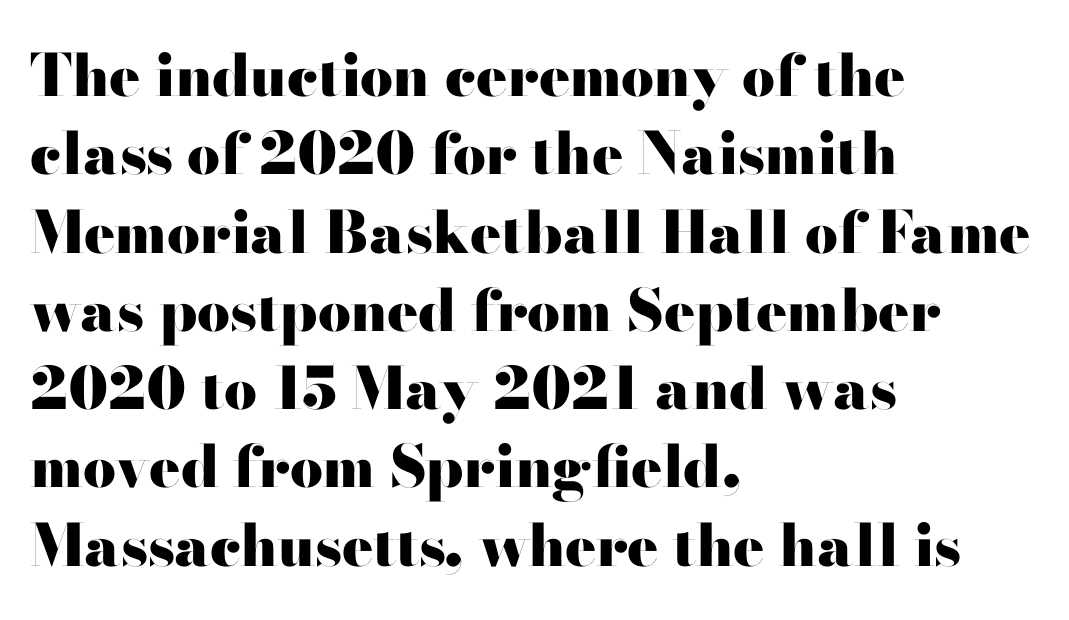
Heavy, bold letterforms. Clear beneath every line of the passage. Horizontal bands of white between lines are of average thickness. Honestly, the letter spacing is just normal — you wouldn't notice it.
